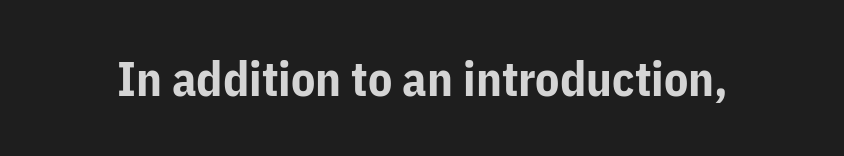
Letterform terminals end flat and unadorned throughout the passage. The gaps between neighbouring characters are ordinary and unremarkable. Each letter keeps its own natural width here, so spacing adapts to shape. Quick note: underline off. Heavy-handed strokes throughout: this text is bold. Posture: straight, roman, zero tilt.
